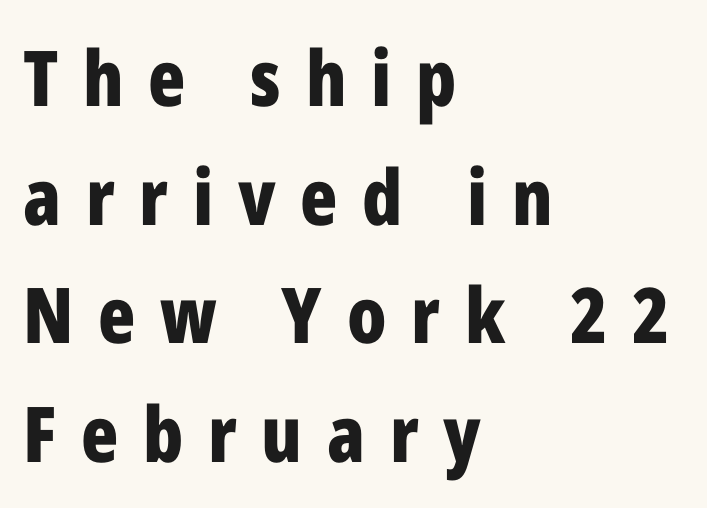
Q: Is the text bold? A: Yes.
Q: Is the text italic (slanted)? A: No, it is upright.
Q: Is the typeface a serif or a sans-serif typeface? A: Sans-serif.
Q: Is the text underlined? A: No.
Q: How is the paragraph aligned? A: Left-aligned.
Q: Is the spacing between letters normal or unusually wide? A: Unusually wide.
Q: Is the spacing between lines tight, normal or loose? A: Normal.
Q: Width (condensed, normal, or wide)? A: Condensed.
Q: Stroke contrast? A: Low.
Q: x-height? A: Medium.
Q: Monospaced? A: No.
